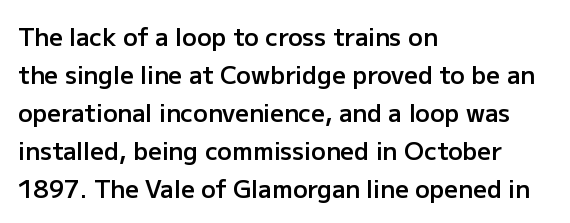
The image shows 24 px text type, upright; set left-aligned, normal line spacing (1.58x), normal letter spacing, not underlined.
